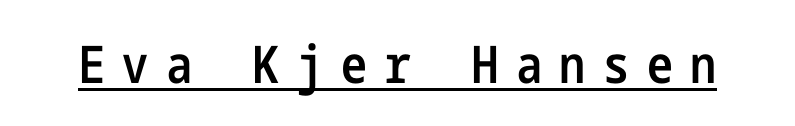
{"serif": "no", "italic": "no", "bold": "semi", "weight": "semibold", "width": "condensed", "stroke_contrast": "low", "x_height": "medium", "underline": "yes", "letter_spacing": "wide", "letter_spacing_em": 0.34, "glyph_px": 52}
